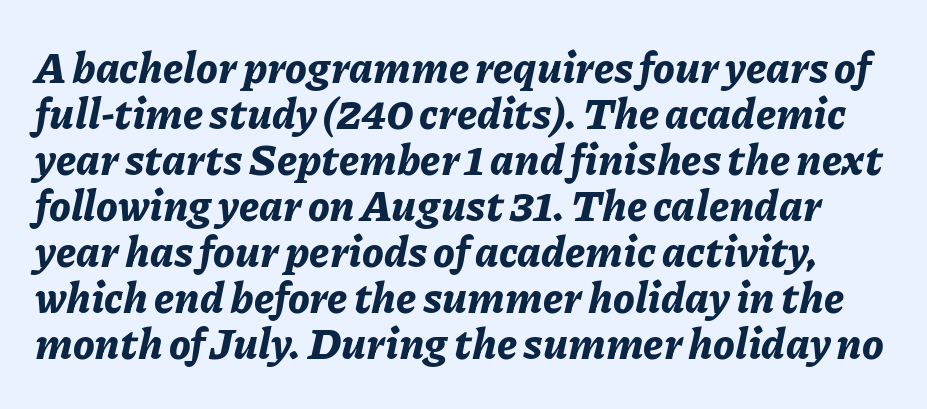
The image shows 43 px bold type, italic (leaning right); set tight line spacing (1.07x), normal letter spacing, not underlined; low stroke contrast and a medium x-height.
